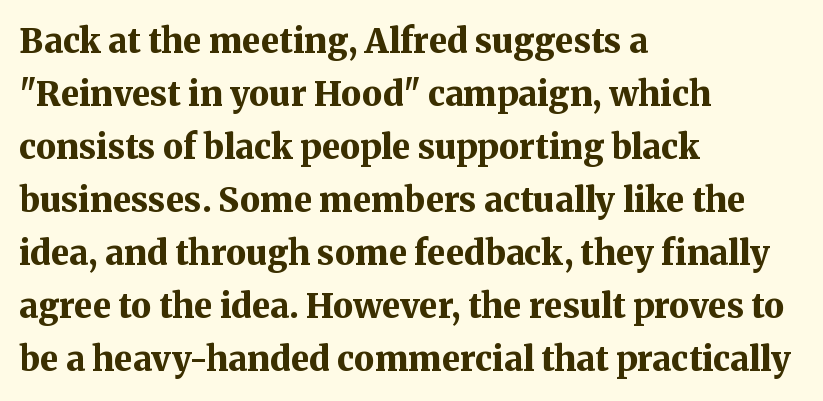
In terms of letterspacing, this is plain default setting. Upright lettering throughout. Caption: multi-line text, flush left, ragged right. Whoever set this chose a conventional vertical rhythm. The passage shown is typed in a proportional face where columns would drift.
